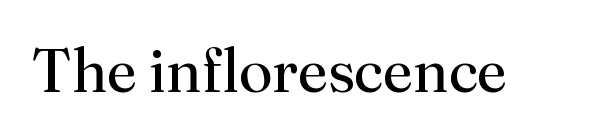
The image shows 61 px regular-weight serif type, upright; set normal letter spacing, not underlined; medium stroke contrast and a small x-height.
